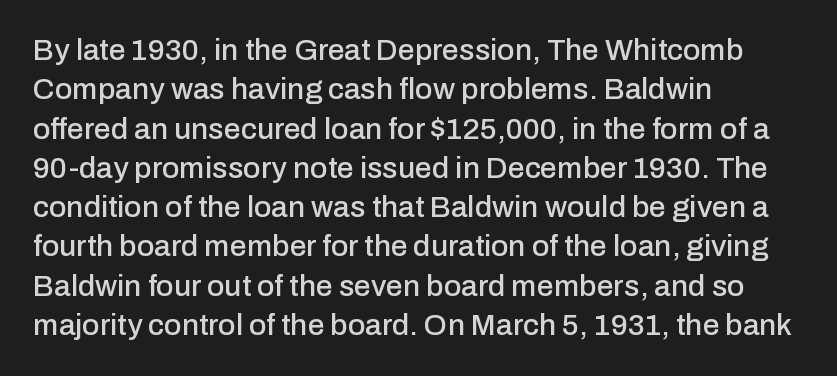
The image shows 30 px sans-serif type, upright; set left-aligned, normal line spacing (1.31x), normal letter spacing, not underlined; low stroke contrast and a medium x-height.
